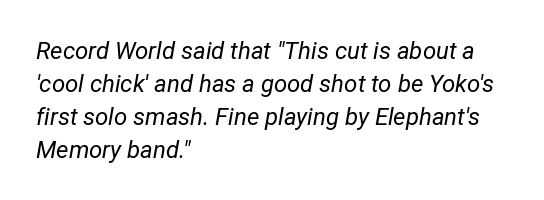
{"italic": "yes", "lean": "right", "slant_degrees": 12, "bold": "no", "underline": "no", "align": "left", "line_spacing": "normal", "line_spacing_ratio": 1.37, "letter_spacing": "normal", "letter_spacing_em": 0.0, "glyph_px": 24}
